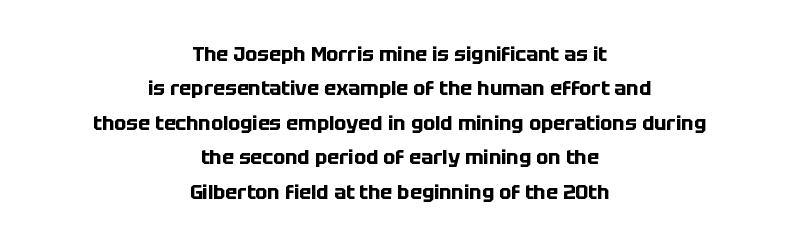
{"italic": "no", "bold": "yes", "underline": "no", "align": "center", "line_spacing_ratio": 1.72, "letter_spacing": "normal", "letter_spacing_em": 0.0, "glyph_px": 20}
